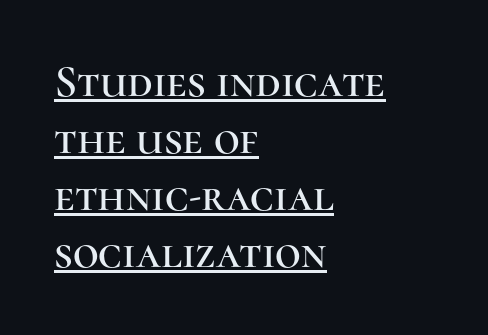
Q: Is the text italic (slanted)? A: No, it is upright.
Q: Is the typeface a serif or a sans-serif typeface? A: Serif.
Q: Is the text underlined? A: Yes.
Q: How is the paragraph aligned? A: Left-aligned.
Q: Is the spacing between letters normal or unusually wide? A: Normal.
Q: Is the spacing between lines tight, normal or loose? A: Normal.
Q: Width (condensed, normal, or wide)? A: Normal.
Q: Stroke contrast? A: High.
Q: x-height? A: Medium.
Q: Monospaced? A: No.
